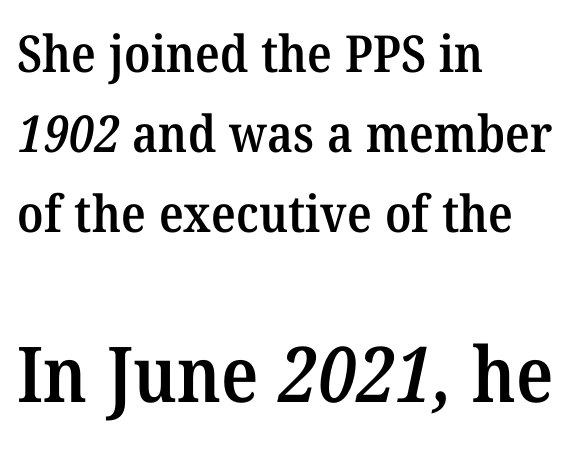
The text block is weighted toward the left margin, trailing off unevenly rightward. Scale increases going downward across the two blocks. Note: serifs present on the glyphs. Is the letter spacing exaggerated? No — it looks like the ordinary default. Rows of type keep a routine distance in the vertical direction.
